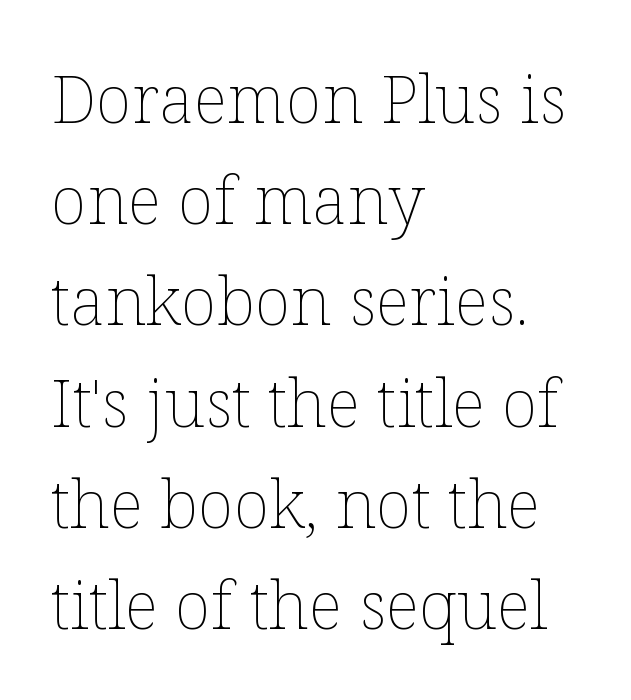
The image shows 67 px thin type, upright; set left-aligned, normal line spacing (1.51x), normal letter spacing, not underlined; low stroke contrast and a medium x-height.
